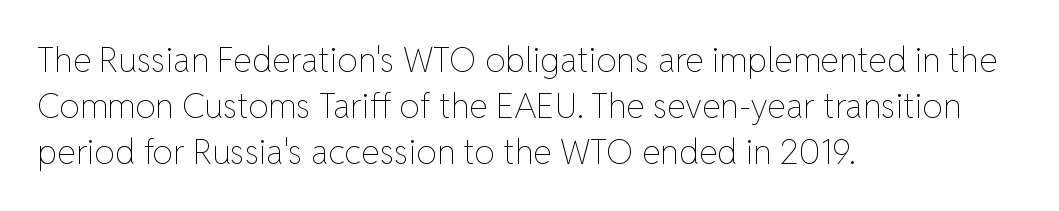
The text block is weighted toward the left margin, trailing off unevenly rightward. Vertical stems look standard width or narrower in stroke. Quick note: interline space is typical. This sample has the flowing, uneven cadence of proportional lettering. Rule under the text: the space is simply empty. This sample uses an upright cut, with every glyph sitting square on the baseline.
